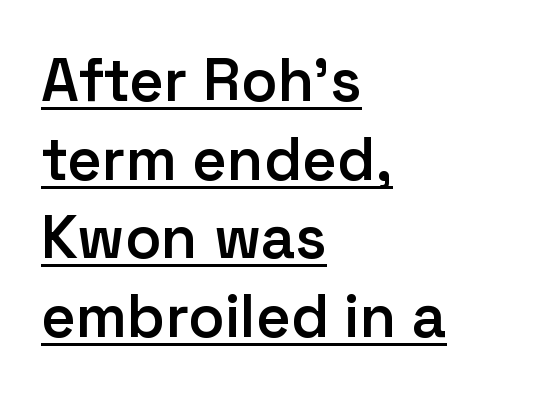
Every stem runs plumb, perpendicular to the baseline. Interline gaps are of average width in this sample. The lettering is marked with a stroke running underneath it. Summary of weight: moderately heavy, a semibold. Each letter keeps its own natural width here, so spacing adapts to shape.
